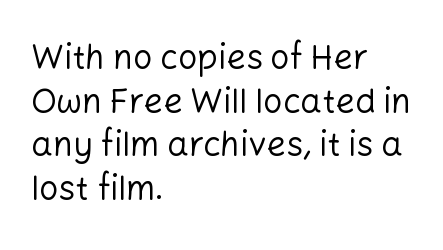
The image shows 34 px regular-weight sans-serif type, upright; set left-aligned, normal line spacing (1.28x), normal letter spacing, not underlined; low stroke contrast and a medium x-height.
